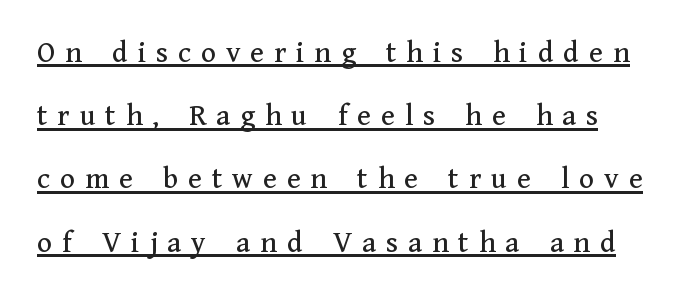
{"serif": "yes", "italic": "no", "width": "normal", "stroke_contrast": "medium", "x_height": "medium", "monospaced": "no", "underline": "yes", "line_spacing": "loose", "line_spacing_ratio": 2.04, "letter_spacing": "wide", "letter_spacing_em": 0.32, "glyph_px": 31}
